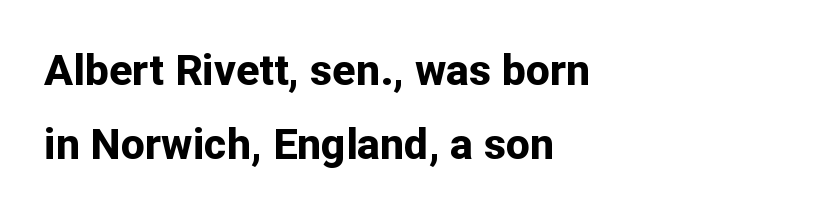
Weight check: bold — yes, fully. Does the copy run flush right? No — it runs flush left. Default kerning and tracking; the words read as compact shapes. Designer's note — italics off, roman on.
